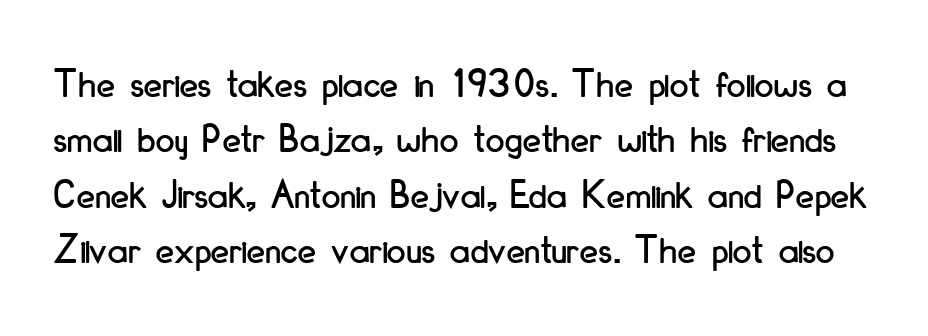
{"serif": "no", "italic": "no", "width": "condensed", "stroke_contrast": "low", "x_height": "small", "monospaced": "no", "underline": "no", "line_spacing": "normal", "line_spacing_ratio": 1.32, "letter_spacing": "normal", "letter_spacing_em": 0.0, "glyph_px": 42}
